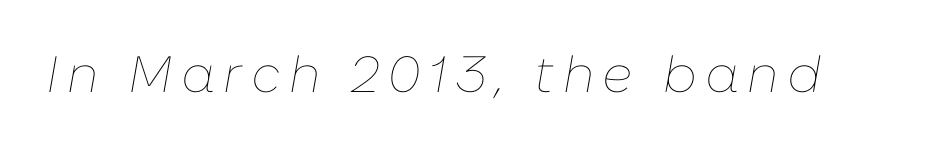
Q: Is the text bold? A: No.
Q: Is the text italic (slanted)? A: Yes, it leans right by about 10 degrees.
Q: Is the text underlined? A: No.
Q: Width (condensed, normal, or wide)? A: Normal.
Q: Stroke contrast? A: Low.
Q: x-height? A: Medium.
Q: Monospaced? A: No.
